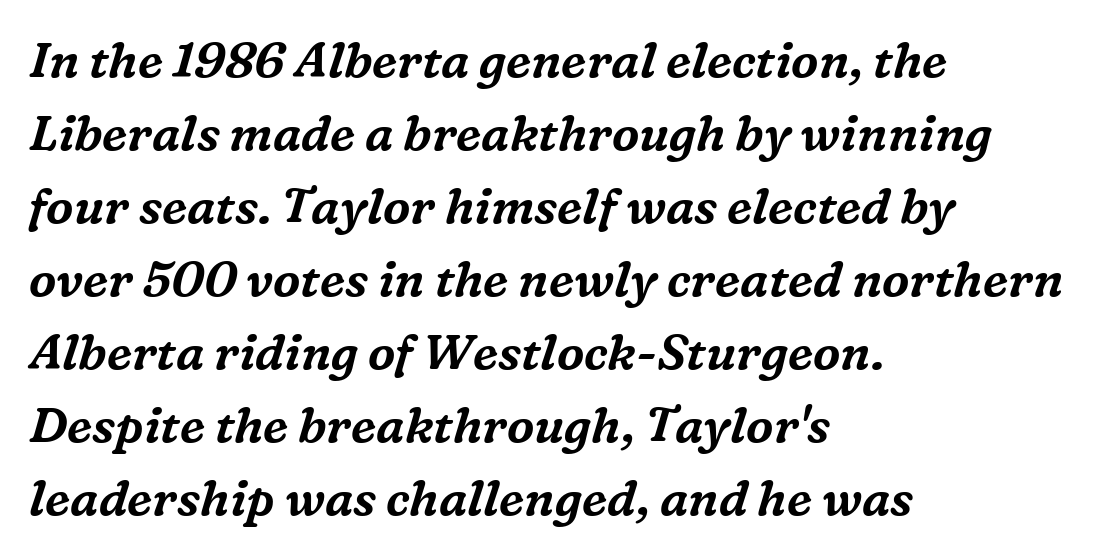
Observe the ordinary spacing: letters are neighbours, not strangers. Normally led — the rows are evenly, conventionally spaced. The typesetter chose a ragged-right arrangement here. The face used here is proportionally spaced, like ordinary book or web type. You can tell from the footed stems that serif type was used.
